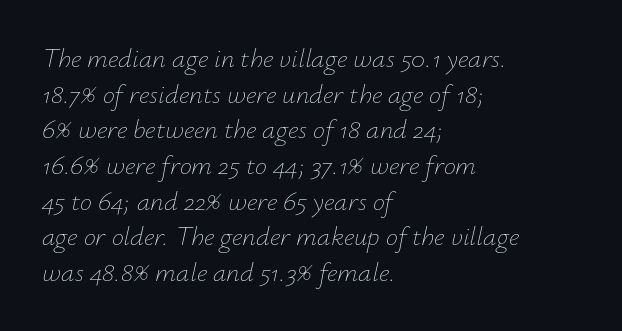
{"italic": "yes", "lean": "right", "slant_degrees": 12, "bold": "no", "underline": "no", "align": "left", "line_spacing": "normal", "line_spacing_ratio": 1.32, "letter_spacing": "normal", "letter_spacing_em": 0.0, "glyph_px": 27}
